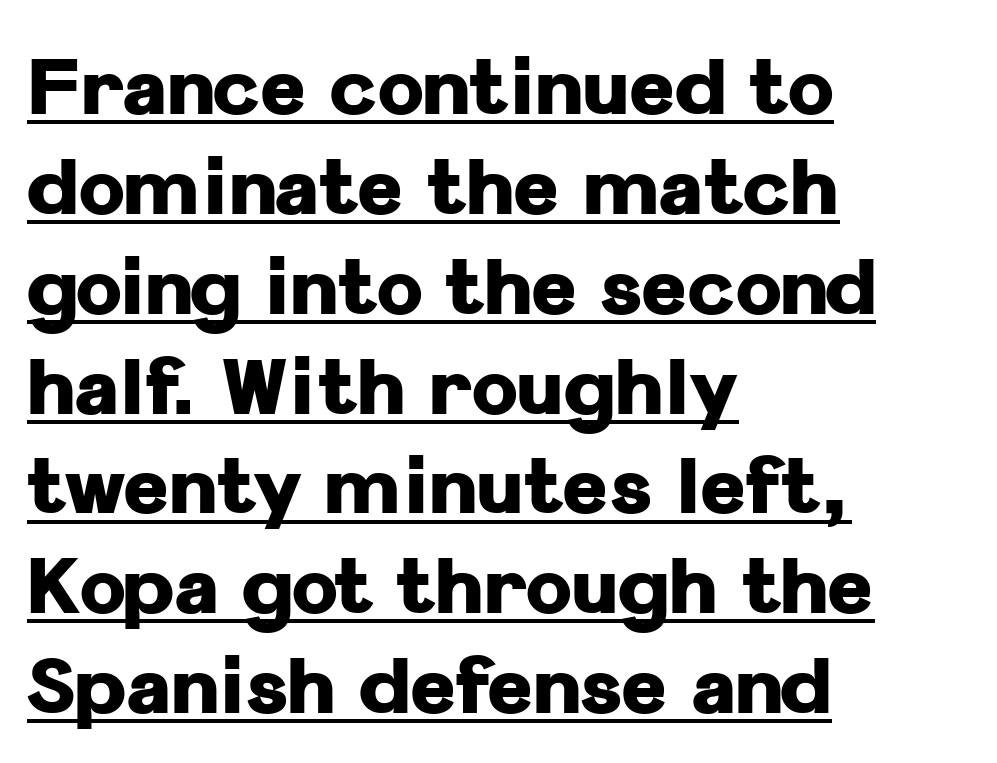
The image shows 78 px heavy sans-serif type, upright; set left-aligned, normal line spacing (1.28x), normal letter spacing, underlined; low stroke contrast and a medium x-height.
